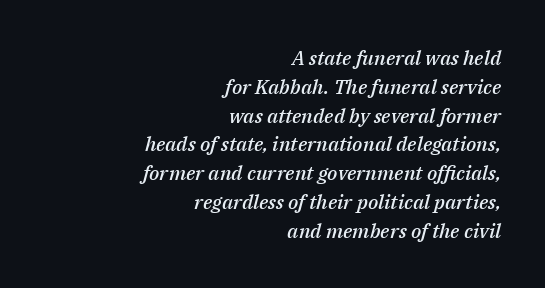
Q: Is the text bold? A: Semi-bold.
Q: Is the text italic (slanted)? A: Yes, it leans right by about 14 degrees.
Q: Is the text underlined? A: No.
Q: How is the paragraph aligned? A: Right-aligned.
Q: Is the spacing between letters normal or unusually wide? A: Normal.
Q: Is the spacing between lines tight, normal or loose? A: Normal.
